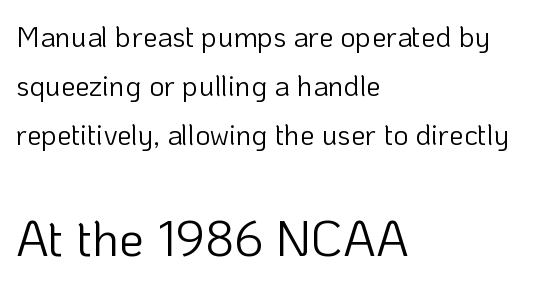
The image shows 50 px light sans-serif type, upright; set left-aligned, normal line spacing (1.69x), normal letter spacing, not underlined; the second (bottom) block is 1.72x larger; low stroke contrast and a medium x-height.
